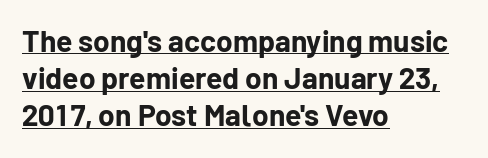
{"serif": "no", "italic": "no", "bold": "yes", "weight": "bold", "width": "normal", "stroke_contrast": "low", "x_height": "medium", "monospaced": "no", "underline": "yes", "align": "left", "line_spacing_ratio": 1.24, "letter_spacing": "normal", "letter_spacing_em": 0.0, "glyph_px": 30}
